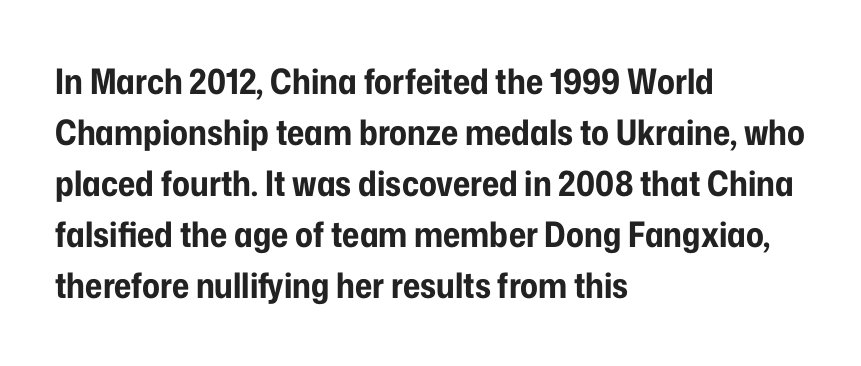
Q: Is the text bold? A: Yes.
Q: Is the text italic (slanted)? A: No, it is upright.
Q: Is the typeface a serif or a sans-serif typeface? A: Sans-serif.
Q: Is the text underlined? A: No.
Q: How is the paragraph aligned? A: Left-aligned.
Q: Is the spacing between letters normal or unusually wide? A: Normal.
Q: Is the spacing between lines tight, normal or loose? A: Normal.
Q: Width (condensed, normal, or wide)? A: Condensed.
Q: Stroke contrast? A: Low.
Q: x-height? A: Medium.
Q: Monospaced? A: No.
